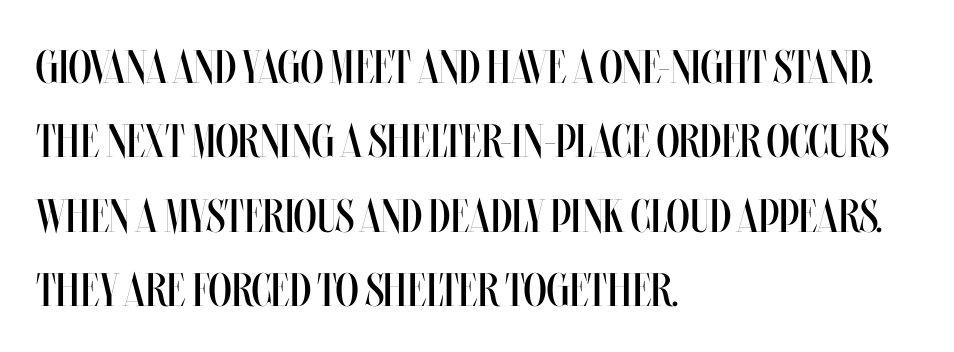
Q: Is the text bold? A: No.
Q: Is the text italic (slanted)? A: No, it is upright.
Q: Is the text underlined? A: No.
Q: How is the paragraph aligned? A: Left-aligned.
Q: Is the spacing between letters normal or unusually wide? A: Normal.
Q: Is the spacing between lines tight, normal or loose? A: Normal.
Q: Width (condensed, normal, or wide)? A: Condensed.
Q: Stroke contrast? A: Medium.
Q: x-height? A: Large.
Q: Monospaced? A: No.
